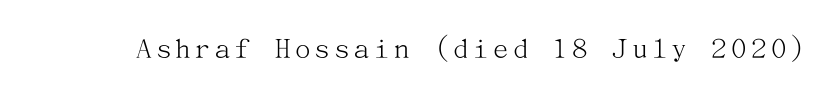
The image shows 31 px light serif type, upright; set not underlined; medium stroke contrast and a medium x-height.
